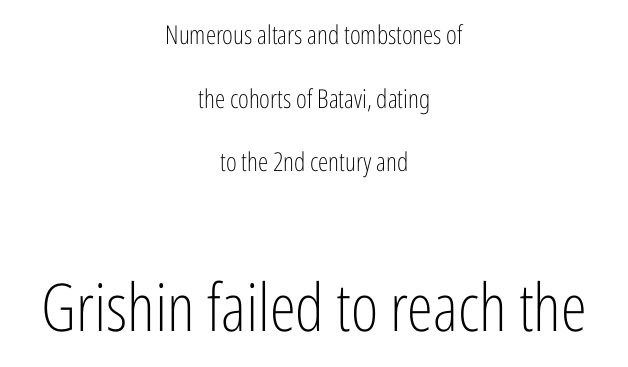
The image shows 66 px light, condensed sans-serif type, upright; set centered, loose line spacing (2.45x), normal letter spacing, not underlined; the second (bottom) block is 2.54x larger; low stroke contrast and a medium x-height.
